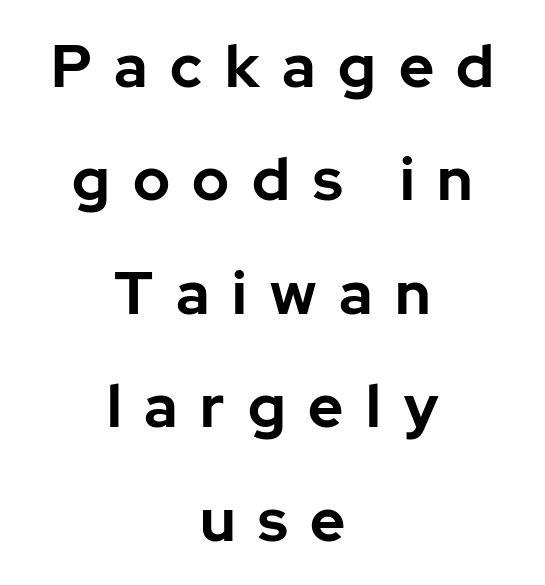
The image shows 60 px bold sans-serif type, upright; set centered, line spacing 1.89x, unusually wide letter spacing (+0.38 em), not underlined; low stroke contrast and a medium x-height.
